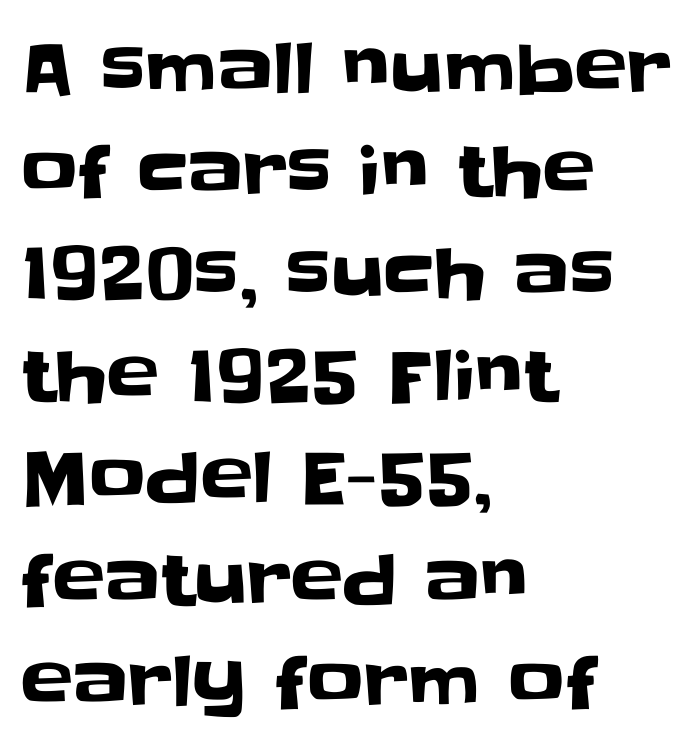
Ordinary non-slanted type is in use. No extra tracking has been applied to these lines. These lines are rendered in a variable-pitch font. Lines of text with bare space underneath. The lines in this sample share a left origin and differ only in where they stop. Evenly set lines give the paragraph a standard silhouette.
